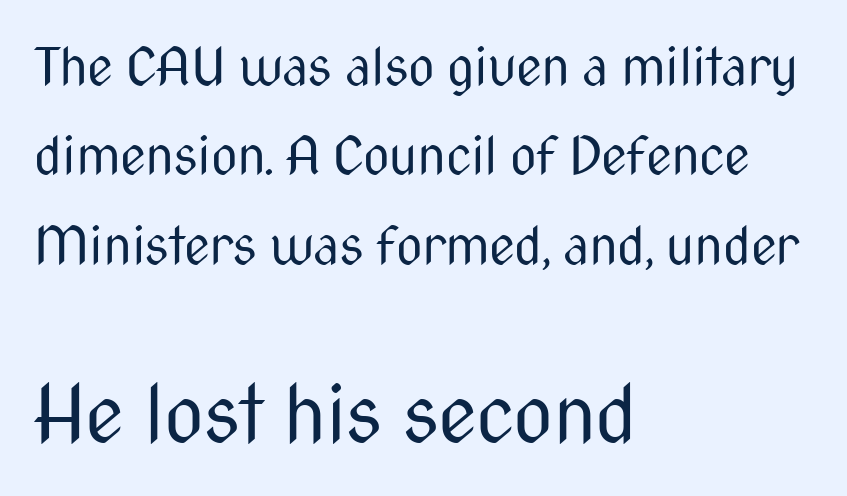
Q: Is the text bold? A: No.
Q: Is the text italic (slanted)? A: No, it is upright.
Q: Is the typeface a serif or a sans-serif typeface? A: Sans-serif.
Q: Is the text underlined? A: No.
Q: How is the paragraph aligned? A: Left-aligned.
Q: Is the spacing between letters normal or unusually wide? A: Normal.
Q: Which block of text is set in a larger size, the first (top) or the second (bottom)? A: The second (bottom) one.
Q: Width (condensed, normal, or wide)? A: Condensed.
Q: Stroke contrast? A: Medium.
Q: x-height? A: Medium.
Q: Monospaced? A: No.
